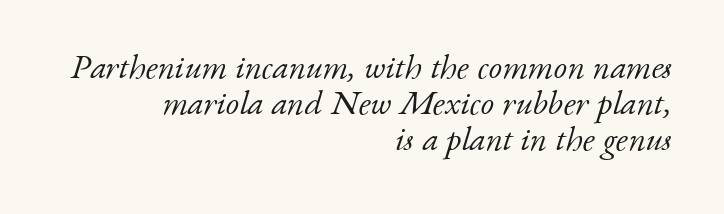
Q: Is the text bold? A: No.
Q: Is the text italic (slanted)? A: Yes, it leans right by about 17 degrees.
Q: Is the typeface a serif or a sans-serif typeface? A: Serif.
Q: Is the text underlined? A: No.
Q: How is the paragraph aligned? A: Right-aligned.
Q: Is the spacing between letters normal or unusually wide? A: Normal.
Q: Is the spacing between lines tight, normal or loose? A: Tight.
Q: Width (condensed, normal, or wide)? A: Normal.
Q: Stroke contrast? A: Low.
Q: x-height? A: Small.
Q: Monospaced? A: No.
